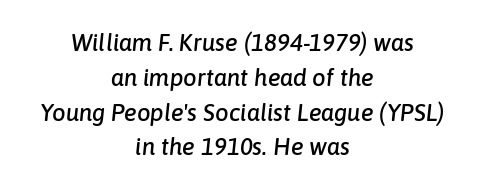
Q: Is the text italic (slanted)? A: Yes, it leans right by about 6 degrees.
Q: Is the text underlined? A: No.
Q: How is the paragraph aligned? A: Centered.
Q: Is the spacing between letters normal or unusually wide? A: Normal.
Q: Is the spacing between lines tight, normal or loose? A: Normal.
